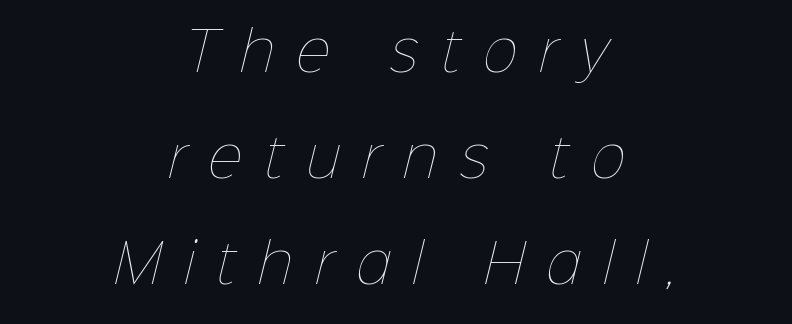
The image shows 53 px thin type; set centered, loose line spacing (2.0x), unusually wide letter spacing (+0.42 em), not underlined; low stroke contrast and a medium x-height.
